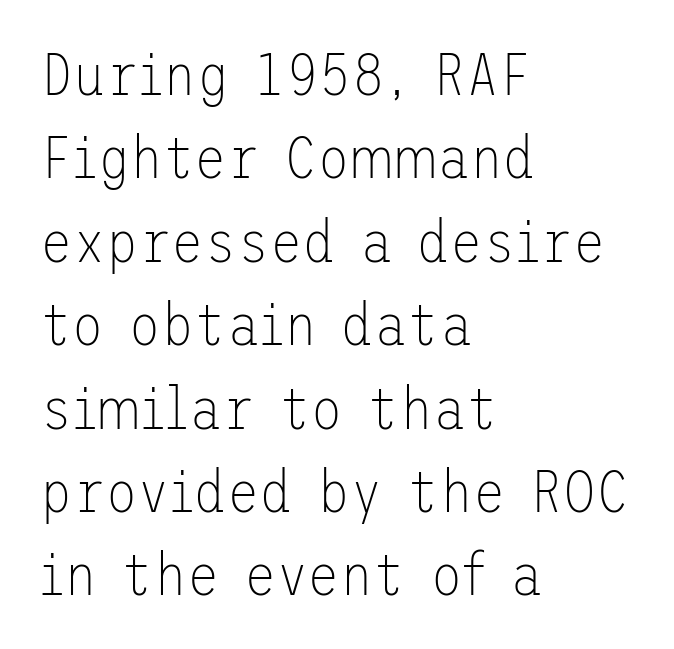
{"serif": "no", "italic": "no", "bold": "no", "weight": "thin", "width": "normal", "stroke_contrast": "low", "x_height": "medium", "underline": "no", "align": "left", "line_spacing": "normal", "line_spacing_ratio": 1.39, "letter_spacing": "normal", "letter_spacing_em": 0.0, "glyph_px": 60}
